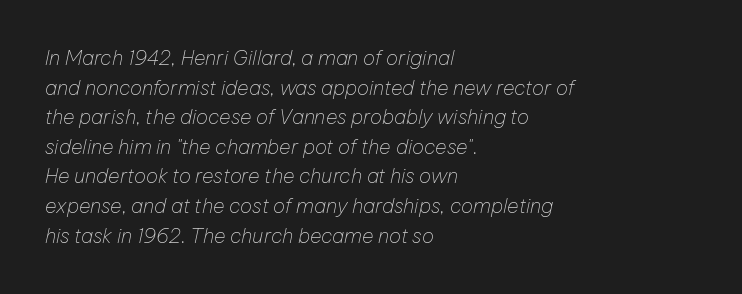
The image shows 20 px text type, italic (leaning right); set left-aligned, normal line spacing (1.48x), normal letter spacing, not underlined.
